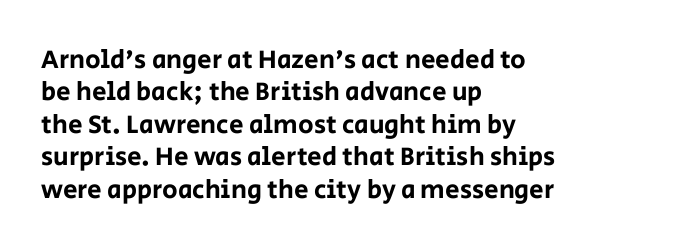
{"italic": "no", "underline": "no", "align": "left", "line_spacing": "normal", "line_spacing_ratio": 1.25, "letter_spacing": "normal", "letter_spacing_em": 0.0, "glyph_px": 26}
